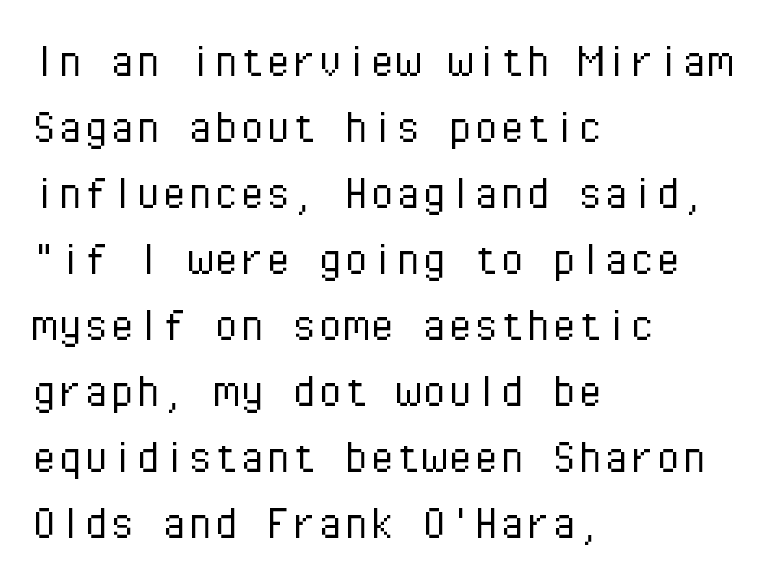
Q: Is the text bold? A: No.
Q: Is the text italic (slanted)? A: No, it is upright.
Q: Is the typeface a serif or a sans-serif typeface? A: Sans-serif.
Q: Is the text underlined? A: No.
Q: How is the paragraph aligned? A: Left-aligned.
Q: Is the spacing between letters normal or unusually wide? A: Normal.
Q: Is the spacing between lines tight, normal or loose? A: Normal.
Q: Width (condensed, normal, or wide)? A: Normal.
Q: Stroke contrast? A: Low.
Q: x-height? A: Medium.
Q: Monospaced? A: Yes.
